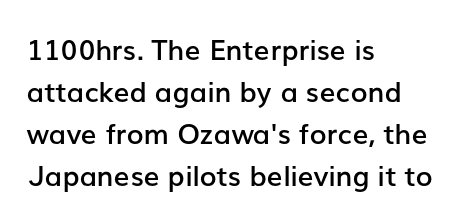
Spacing verdict: proportional, widths tailored to each character. Compared with a centered layout, this one pins lines to the left instead. As a designer I'd log this as weight 600, semibold. Style check: upright. Normally led — the rows are evenly, conventionally spaced. Nothing unusual about the tracking: characters are spaced as the font intends.
